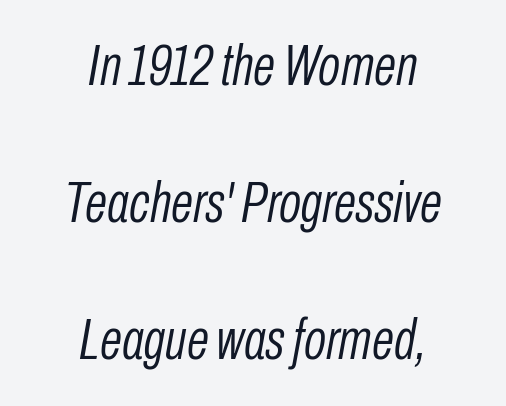
The image shows 58 px light, condensed type, italic (leaning right); set centered, loose line spacing (2.36x), normal letter spacing, not underlined; low stroke contrast and a medium x-height.
